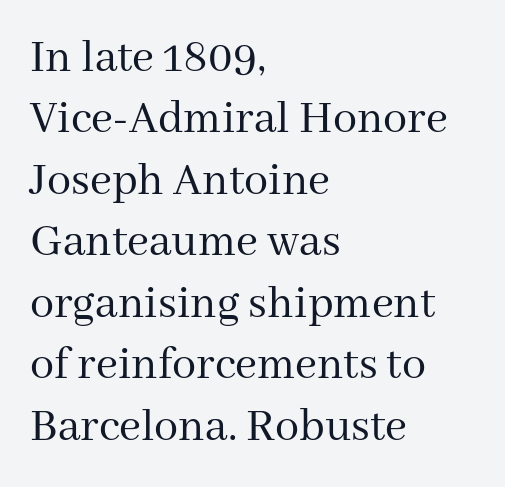
{"serif": "yes", "italic": "no", "bold": "no", "weight": "regular", "width": "normal", "stroke_contrast": "medium", "x_height": "medium", "monospaced": "no", "underline": "no", "align": "left", "line_spacing": "normal", "line_spacing_ratio": 1.28, "letter_spacing": "normal", "letter_spacing_em": 0.0, "glyph_px": 48}
